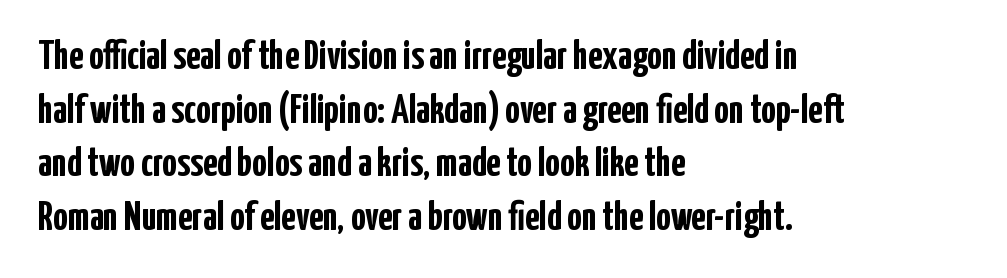
Leading: standard. Compared with an ordinary text face, these strokes are far heavier — a full bold. Each letter's strokes conclude bluntly, with no projecting serifs. The paragraph has a hard left edge and a soft right edge.
